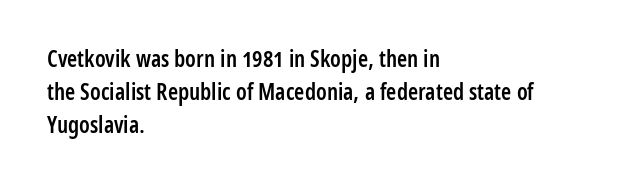
The space beneath each line is pristine and unruled. This rendering leaves character spacing at its baseline value. Designer's note — italics off, roman on. Leftover space on each line is placed entirely after the last word.
